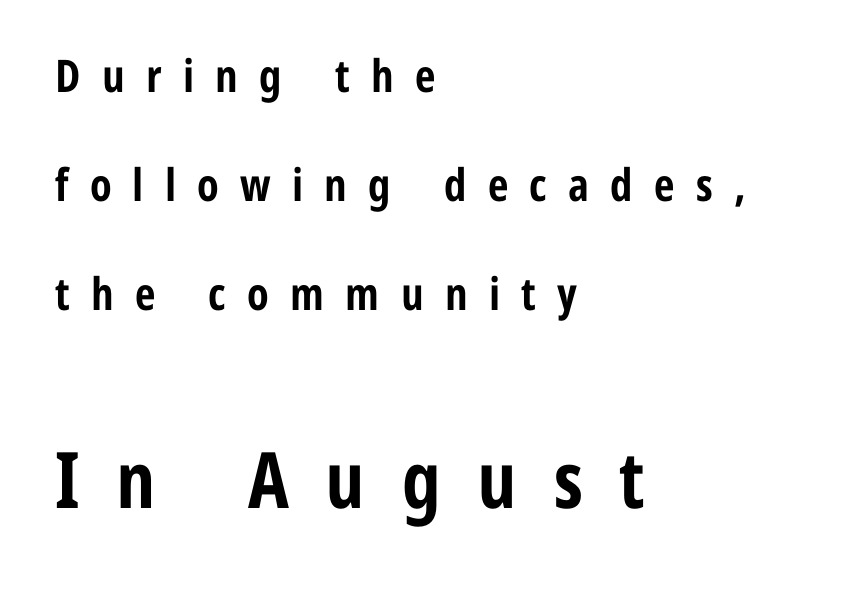
Plain, unruled lines of type. Look at the bottom of the vertical strokes: they stop flat, with no serifs. Students, this is bold: see how much ink each stroke carries. A great deal of white space separates one row of letters from the next.
